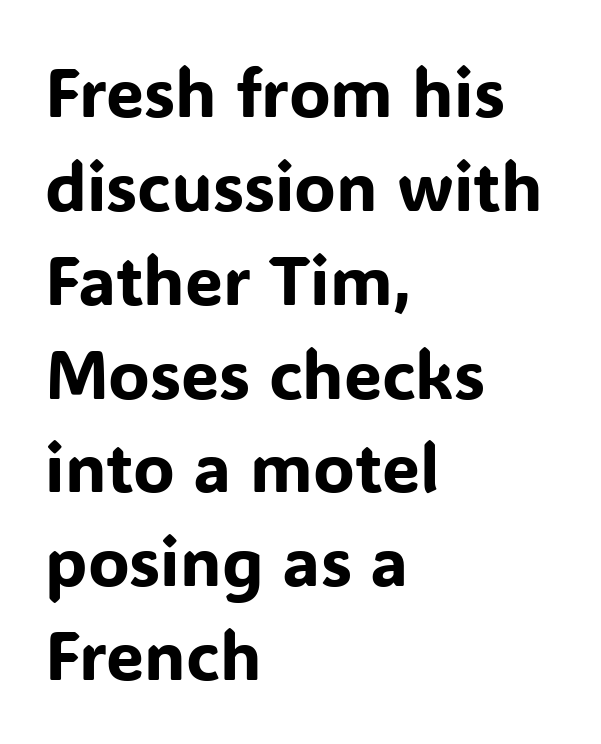
Q: Is the text italic (slanted)? A: No, it is upright.
Q: Is the typeface a serif or a sans-serif typeface? A: Sans-serif.
Q: Is the text underlined? A: No.
Q: How is the paragraph aligned? A: Left-aligned.
Q: Is the spacing between letters normal or unusually wide? A: Normal.
Q: Is the spacing between lines tight, normal or loose? A: Normal.
Q: Width (condensed, normal, or wide)? A: Normal.
Q: Stroke contrast? A: Low.
Q: x-height? A: Medium.
Q: Monospaced? A: No.
